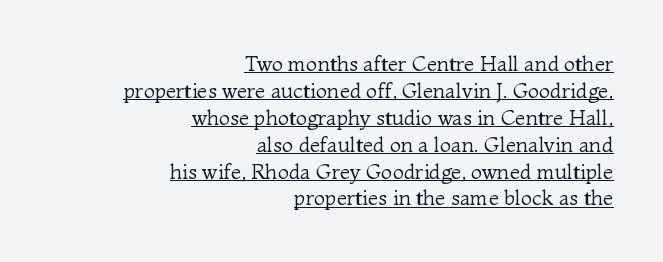
{"italic": "no", "bold": "no", "underline": "yes", "align": "right", "line_spacing": "normal", "line_spacing_ratio": 1.28, "letter_spacing": "normal", "letter_spacing_em": 0.0, "glyph_px": 21}
